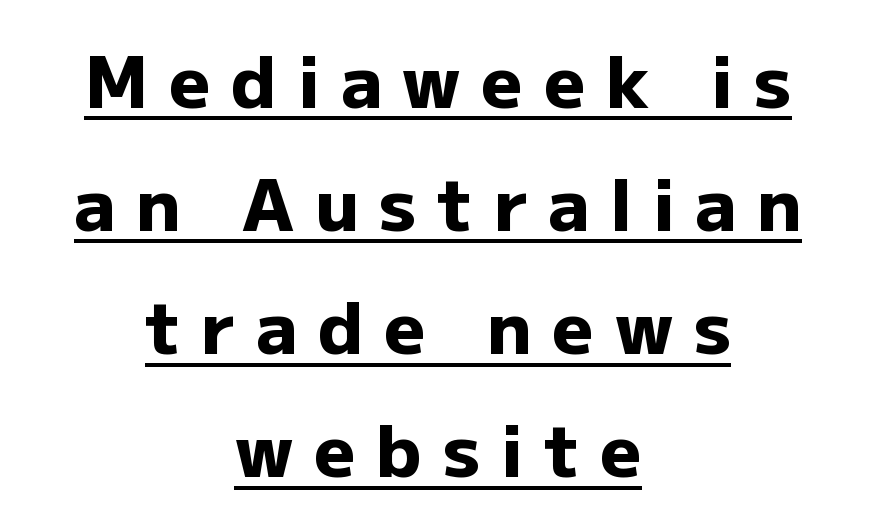
{"serif": "no", "italic": "no", "bold": "yes", "weight": "heavy", "width": "normal", "stroke_contrast": "low", "x_height": "medium", "monospaced": "no", "underline": "yes", "align": "center", "line_spacing_ratio": 1.71, "letter_spacing": "wide", "letter_spacing_em": 0.29, "glyph_px": 72}
